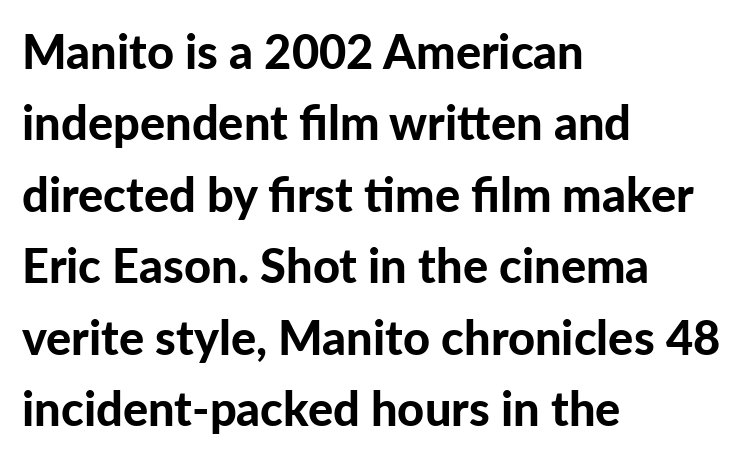
{"serif": "no", "italic": "no", "bold": "yes", "weight": "bold", "width": "normal", "stroke_contrast": "low", "x_height": "medium", "monospaced": "no", "underline": "no", "align": "left", "line_spacing": "normal", "line_spacing_ratio": 1.52, "letter_spacing": "normal", "letter_spacing_em": 0.0, "glyph_px": 47}
